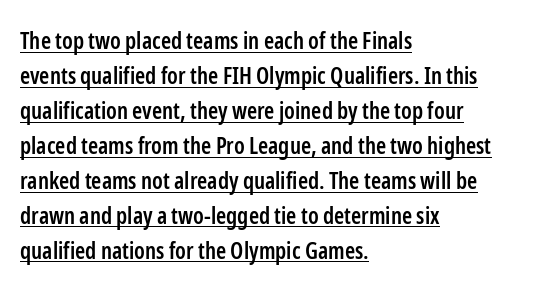
{"italic": "no", "bold": "semi", "underline": "yes", "align": "left", "line_spacing": "normal", "line_spacing_ratio": 1.52, "letter_spacing": "normal", "letter_spacing_em": 0.0, "glyph_px": 23}
